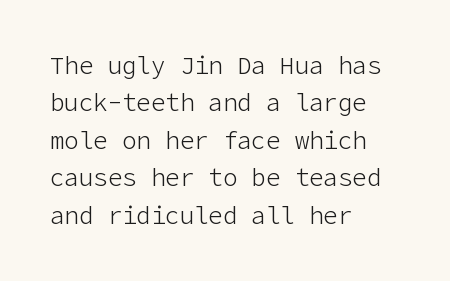
The image shows 24 px text type, upright; set left-aligned, normal line spacing (1.56x), normal letter spacing, not underlined.
